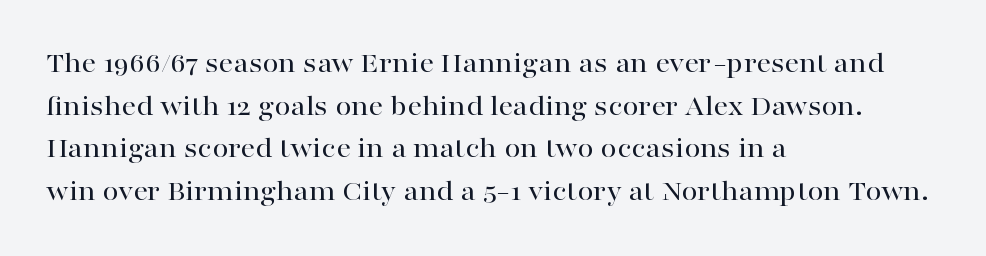
The image shows 29 px wide serif type, upright; set left-aligned, normal line spacing (1.47x), normal letter spacing, not underlined; high stroke contrast and a medium x-height.
